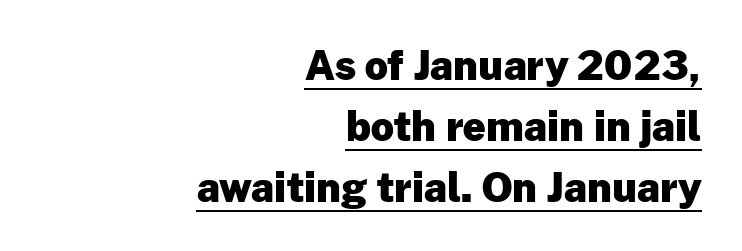
{"serif": "no", "italic": "no", "bold": "yes", "weight": "heavy", "width": "normal", "stroke_contrast": "low", "x_height": "medium", "monospaced": "no", "underline": "yes", "align": "right", "line_spacing": "normal", "line_spacing_ratio": 1.53, "letter_spacing": "normal", "letter_spacing_em": 0.0, "glyph_px": 40}
